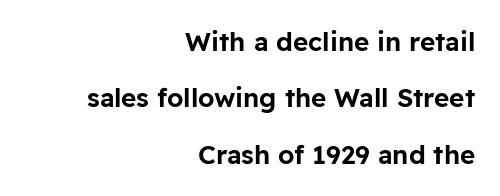
The image shows 26 px text type, upright; set right-aligned, loose line spacing (2.17x), normal letter spacing, not underlined.
